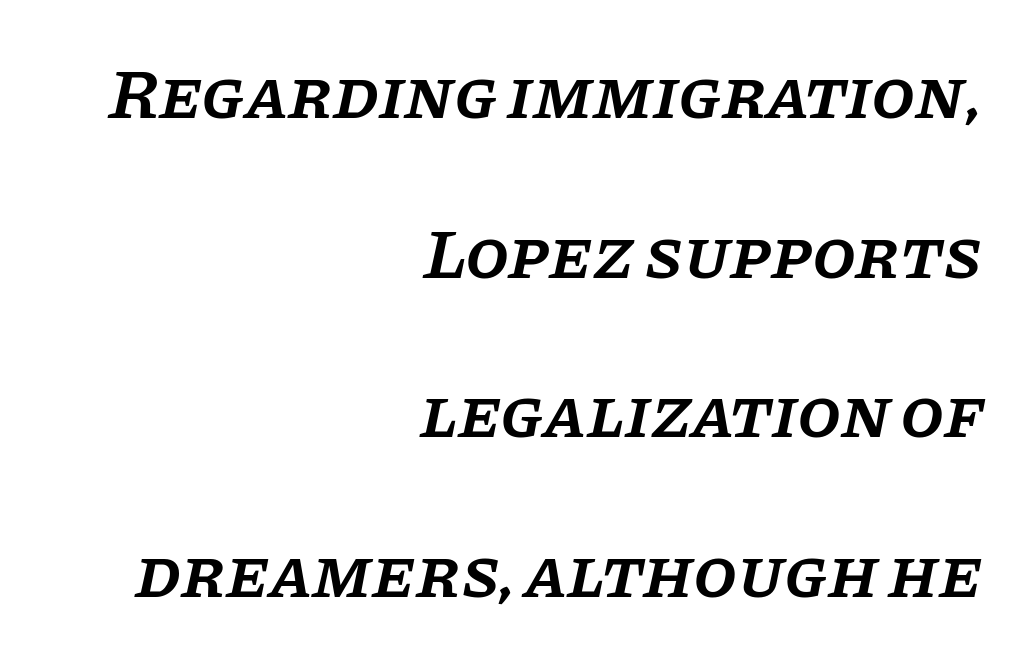
Q: Is the text bold? A: Semi-bold.
Q: Is the text italic (slanted)? A: Yes, it leans right by about 11 degrees.
Q: Is the typeface a serif or a sans-serif typeface? A: Serif.
Q: Is the text underlined? A: No.
Q: How is the paragraph aligned? A: Right-aligned.
Q: Is the spacing between letters normal or unusually wide? A: Normal.
Q: Is the spacing between lines tight, normal or loose? A: Loose.
Q: Width (condensed, normal, or wide)? A: Normal.
Q: Stroke contrast? A: Low.
Q: x-height? A: Large.
Q: Monospaced? A: No.
